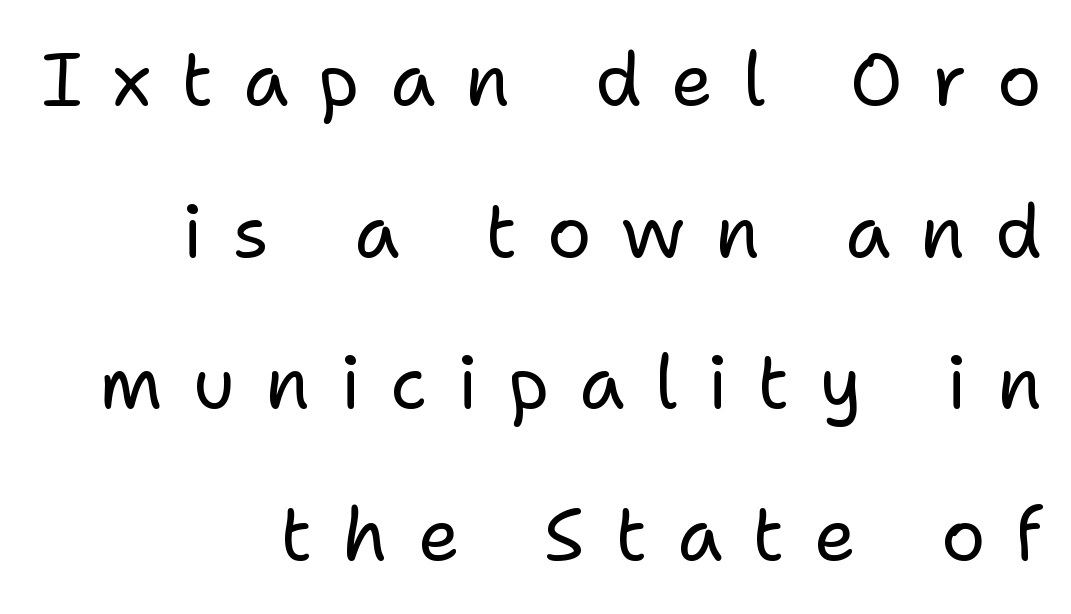
The image shows 74 px regular-weight sans-serif type, upright; set right-aligned, loose line spacing (2.05x), unusually wide letter spacing (+0.4 em), not underlined; low stroke contrast and a medium x-height.
